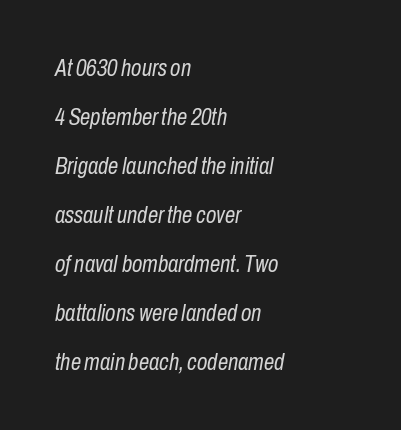
Q: Is the text bold? A: No.
Q: Is the text italic (slanted)? A: Yes, it leans right by about 10 degrees.
Q: Is the text underlined? A: No.
Q: How is the paragraph aligned? A: Left-aligned.
Q: Is the spacing between letters normal or unusually wide? A: Normal.
Q: Is the spacing between lines tight, normal or loose? A: Loose.
